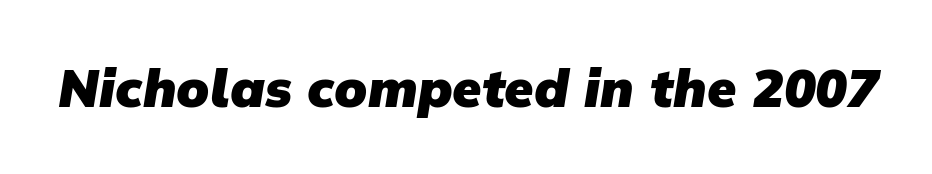
Q: Is the text bold? A: Yes.
Q: Is the typeface a serif or a sans-serif typeface? A: Sans-serif.
Q: Is the text underlined? A: No.
Q: Is the spacing between letters normal or unusually wide? A: Normal.
Q: Width (condensed, normal, or wide)? A: Normal.
Q: Stroke contrast? A: Low.
Q: x-height? A: Medium.
Q: Monospaced? A: No.
